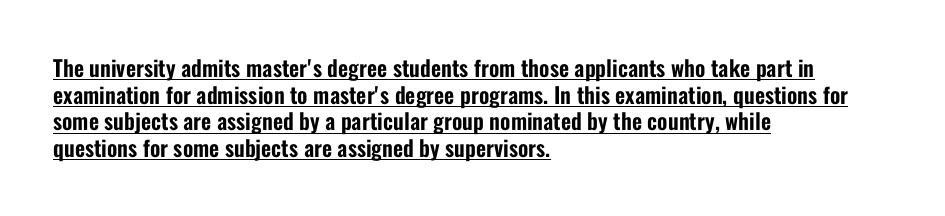
Q: Is the text italic (slanted)? A: No, it is upright.
Q: Is the text underlined? A: Yes.
Q: How is the paragraph aligned? A: Left-aligned.
Q: Is the spacing between letters normal or unusually wide? A: Normal.
